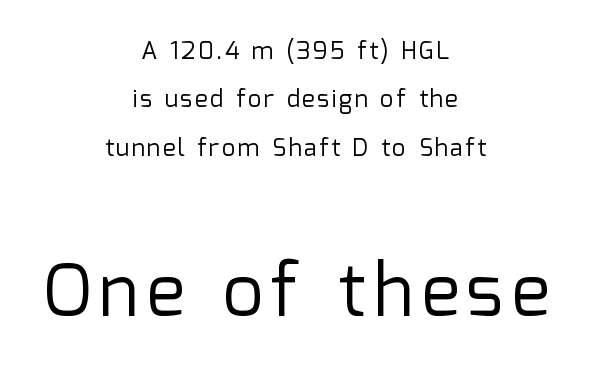
{"serif": "no", "italic": "no", "bold": "no", "weight": "regular", "width": "normal", "stroke_contrast": "low", "x_height": "medium", "monospaced": "no", "underline": "no", "align": "center", "line_spacing": "loose", "line_spacing_ratio": 2.02, "larger_block": "second", "size_ratio": 3.04, "glyph_px": 73}
